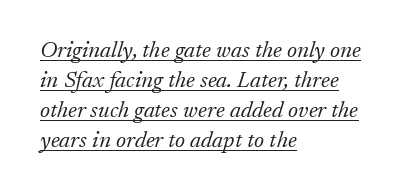
The image shows 23 px text type, italic (leaning right); set left-aligned, normal line spacing (1.31x), normal letter spacing, underlined.
